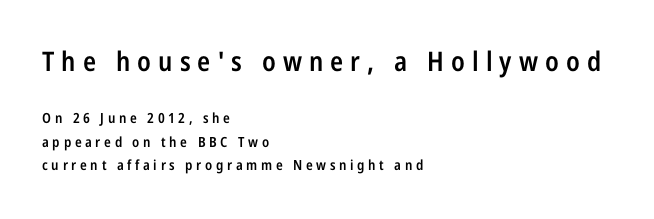
The image shows 27 px text type, upright; set left-aligned, normal line spacing (1.66x), unusually wide letter spacing (+0.26 em), not underlined; the first (top) block is 1.93x larger.
